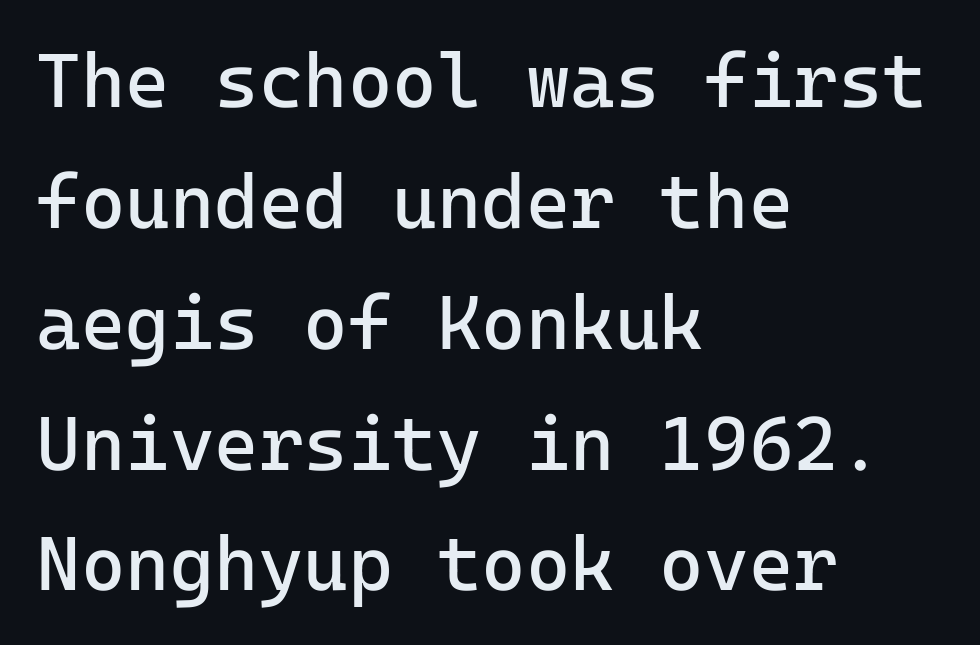
The image shows 76 px regular-weight sans-serif type, upright, monospaced; set left-aligned, normal line spacing (1.59x), normal letter spacing, not underlined; low stroke contrast and a medium x-height.
